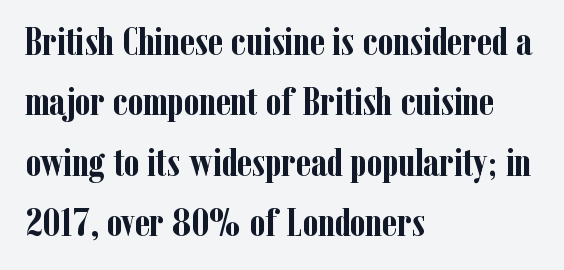
The image shows 40 px semibold, condensed serif type, upright; set left-aligned, normal line spacing (1.51x), normal letter spacing, not underlined; low stroke contrast and a medium x-height.
